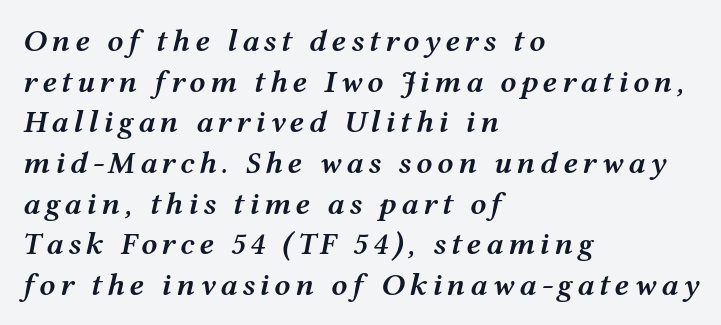
The image shows 32 px semibold, wide type, italic (leaning right); set left-aligned, normal line spacing (1.27x), not underlined; medium stroke contrast and a medium x-height.
